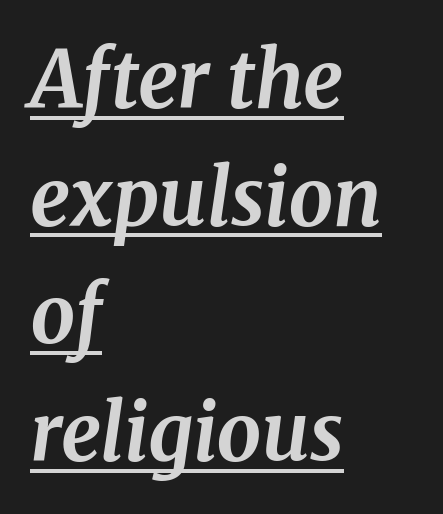
Caption: multi-line text, flush left, ragged right. I'd call this a serif setting — the letters wear small feet. I'd describe the lettering as bold — thick and assertive. Varying glyph widths throughout — classic text-font behaviour.
